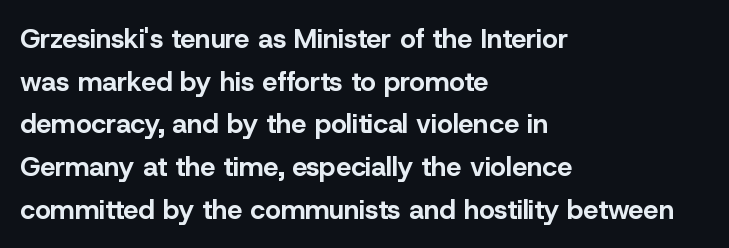
Q: Is the text bold? A: Yes.
Q: Is the text italic (slanted)? A: No, it is upright.
Q: Is the text underlined? A: No.
Q: How is the paragraph aligned? A: Left-aligned.
Q: Is the spacing between letters normal or unusually wide? A: Normal.
Q: Is the spacing between lines tight, normal or loose? A: Normal.
